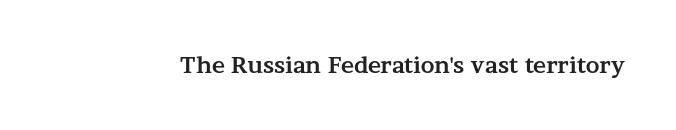
Short note: letters normally spaced. Words float on clear page, feet unadorned. The letters stand upright; this is a roman face. Heavy, bold letterforms.
